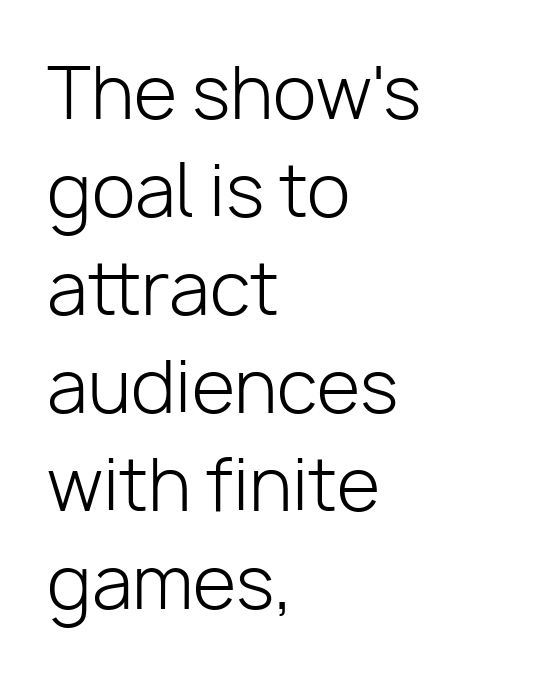
Notice how the stems are strictly vertical — no italics here. Lines of text with bare space underneath. One glance says typical: line gaps are just what's usual. The cut favours lightness, reaching ordinary text weight at its darkest.
